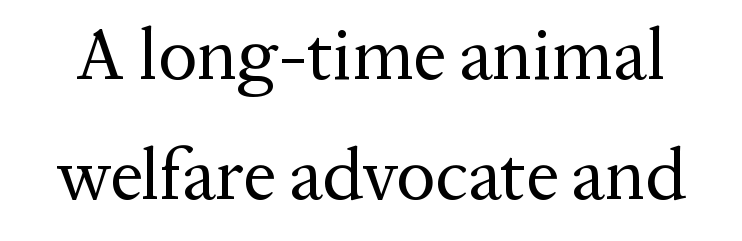
The image shows 73 px regular-weight serif type, upright; set normal line spacing (1.65x), normal letter spacing, not underlined; medium stroke contrast and a medium x-height.
